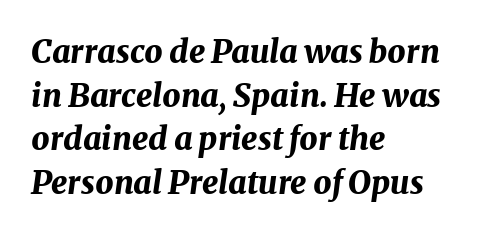
{"italic": "yes", "lean": "right", "slant_degrees": 8, "bold": "yes", "weight": "bold", "width": "normal", "stroke_contrast": "medium", "x_height": "medium", "monospaced": "no", "underline": "no", "align": "left", "line_spacing": "normal", "line_spacing_ratio": 1.36, "letter_spacing": "normal", "letter_spacing_em": 0.0, "glyph_px": 32}
